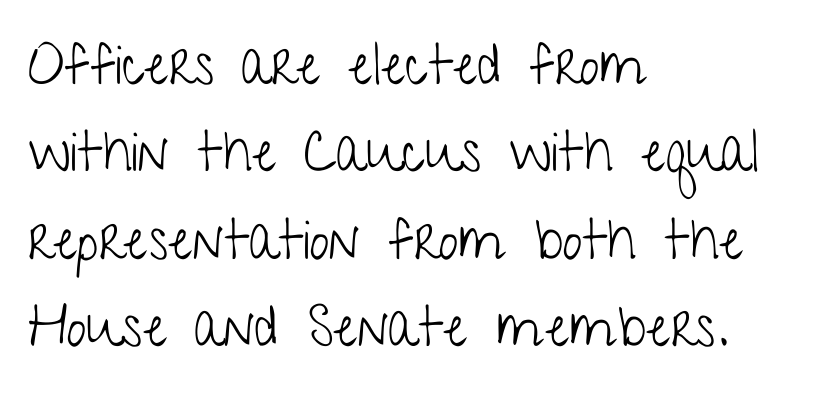
{"serif": "no", "italic": "no", "bold": "no", "weight": "light", "width": "condensed", "stroke_contrast": "low", "x_height": "medium", "monospaced": "no", "underline": "no", "align": "left", "line_spacing": "normal", "line_spacing_ratio": 1.56, "letter_spacing": "normal", "letter_spacing_em": 0.0, "glyph_px": 56}
